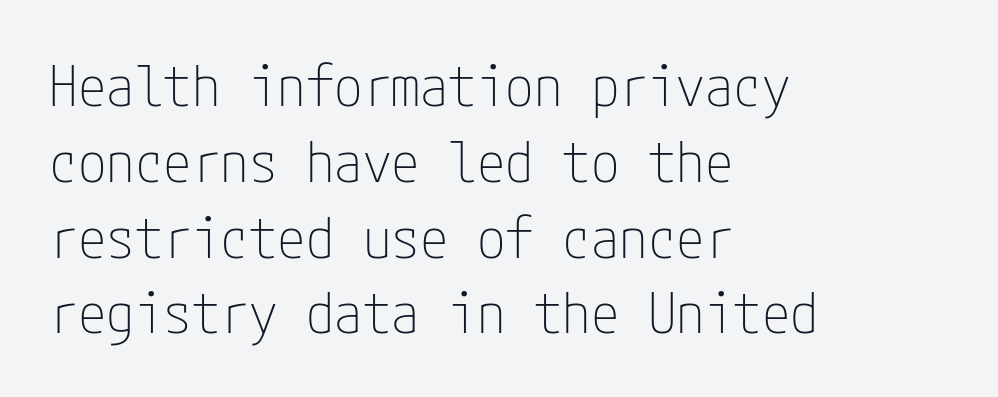
{"serif": "no", "italic": "no", "bold": "no", "weight": "thin", "width": "condensed", "stroke_contrast": "low", "x_height": "medium", "underline": "no", "align": "left", "line_spacing": "normal", "line_spacing_ratio": 1.33, "letter_spacing": "normal", "letter_spacing_em": 0.0, "glyph_px": 57}
